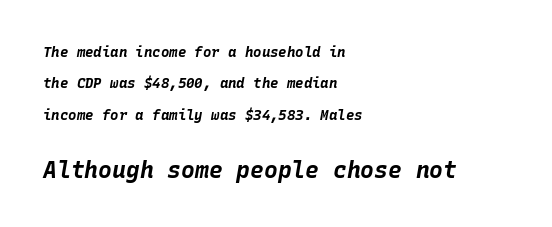
Q: Is the text bold? A: Yes.
Q: Is the text italic (slanted)? A: Yes, it leans right by about 10 degrees.
Q: Is the text underlined? A: No.
Q: How is the paragraph aligned? A: Left-aligned.
Q: Is the spacing between letters normal or unusually wide? A: Normal.
Q: Is the spacing between lines tight, normal or loose? A: Loose.
Q: Which block of text is set in a larger size, the first (top) or the second (bottom)? A: The second (bottom) one.
